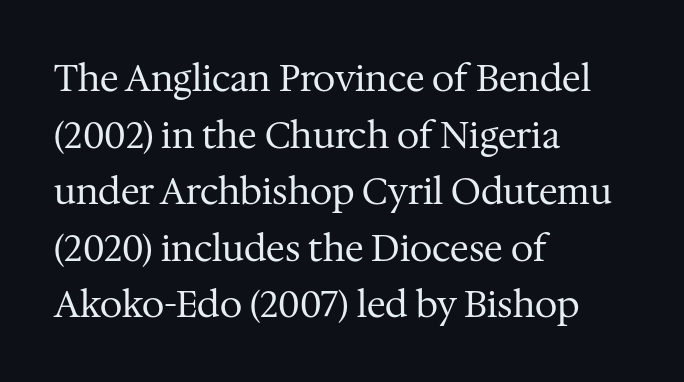
{"serif": "yes", "italic": "no", "bold": "no", "weight": "regular", "width": "normal", "stroke_contrast": "medium", "x_height": "medium", "monospaced": "no", "underline": "no", "align": "left", "line_spacing": "normal", "line_spacing_ratio": 1.57, "letter_spacing": "normal", "letter_spacing_em": 0.0, "glyph_px": 36}
